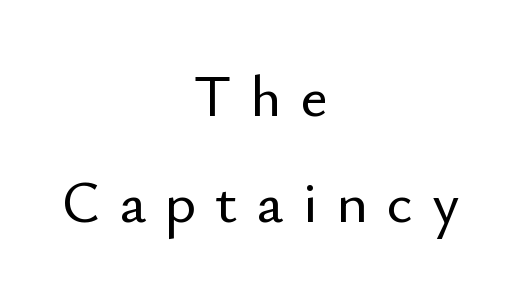
The image shows 59 px sans-serif type, upright; set centered, line spacing 1.79x, unusually wide letter spacing (+0.32 em), not underlined; low stroke contrast and a small x-height.
